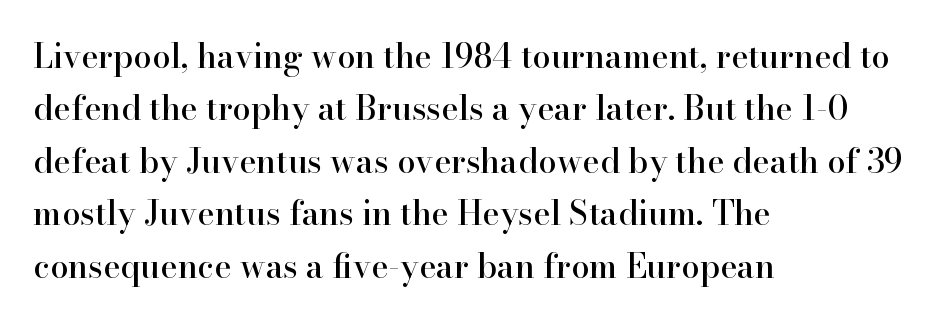
{"serif": "yes", "italic": "no", "width": "normal", "stroke_contrast": "high", "x_height": "small", "monospaced": "no", "underline": "no", "align": "left", "line_spacing": "normal", "line_spacing_ratio": 1.59, "letter_spacing": "normal", "letter_spacing_em": 0.0, "glyph_px": 33}
